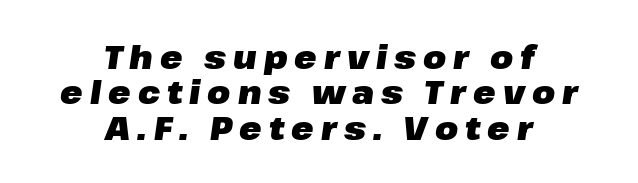
Q: Is the text bold? A: Yes.
Q: Is the text italic (slanted)? A: Yes, it leans right by about 8 degrees.
Q: Is the text underlined? A: No.
Q: How is the paragraph aligned? A: Centered.
Q: Is the spacing between letters normal or unusually wide? A: Unusually wide.
Q: Is the spacing between lines tight, normal or loose? A: Tight.
Q: Width (condensed, normal, or wide)? A: Normal.
Q: Stroke contrast? A: Low.
Q: x-height? A: Medium.
Q: Monospaced? A: No.
